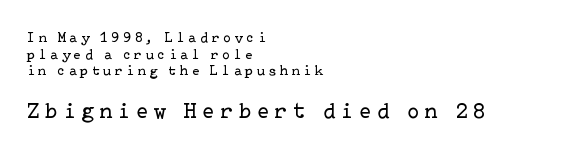
Q: Is the text bold? A: No.
Q: Is the text italic (slanted)? A: No, it is upright.
Q: Is the text underlined? A: No.
Q: How is the paragraph aligned? A: Left-aligned.
Q: Is the spacing between letters normal or unusually wide? A: Unusually wide.
Q: Which block of text is set in a larger size, the first (top) or the second (bottom)? A: The second (bottom) one.
